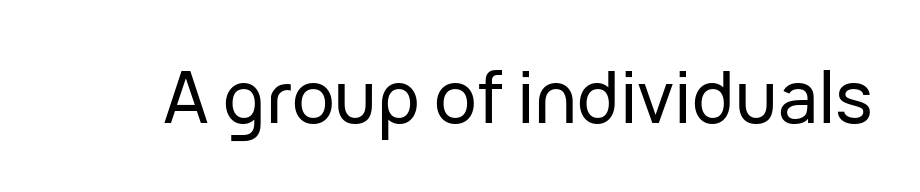
Q: Is the text italic (slanted)? A: No, it is upright.
Q: Is the typeface a serif or a sans-serif typeface? A: Sans-serif.
Q: Is the text underlined? A: No.
Q: Is the spacing between letters normal or unusually wide? A: Normal.
Q: Width (condensed, normal, or wide)? A: Normal.
Q: Stroke contrast? A: Low.
Q: x-height? A: Medium.
Q: Monospaced? A: No.
